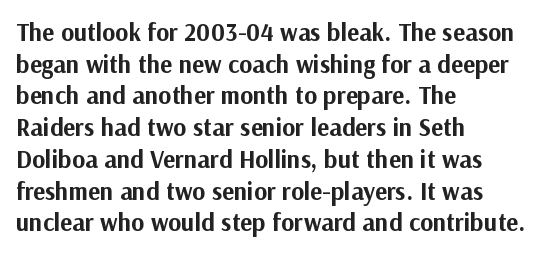
{"italic": "no", "bold": "yes", "underline": "no", "align": "left", "line_spacing": "normal", "line_spacing_ratio": 1.27, "letter_spacing": "normal", "letter_spacing_em": 0.0, "glyph_px": 25}
